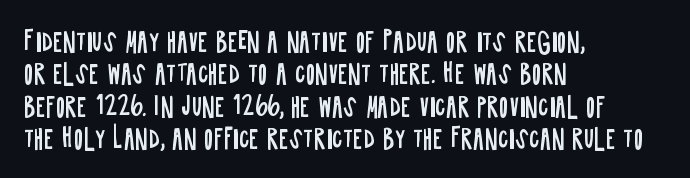
{"italic": "no", "bold": "no", "underline": "no", "align": "left", "line_spacing": "normal", "line_spacing_ratio": 1.25, "letter_spacing": "normal", "letter_spacing_em": 0.0, "glyph_px": 26}
